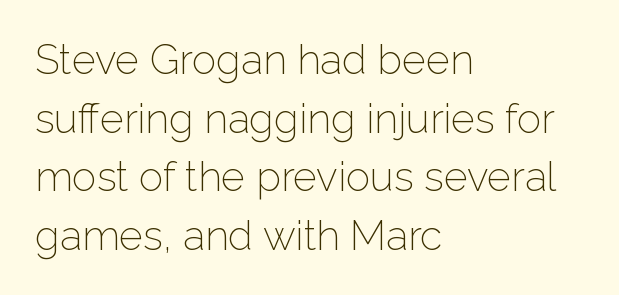
Q: Is the text bold? A: No.
Q: Is the text italic (slanted)? A: No, it is upright.
Q: Is the typeface a serif or a sans-serif typeface? A: Sans-serif.
Q: Is the text underlined? A: No.
Q: How is the paragraph aligned? A: Left-aligned.
Q: Is the spacing between letters normal or unusually wide? A: Normal.
Q: Is the spacing between lines tight, normal or loose? A: Normal.
Q: Width (condensed, normal, or wide)? A: Normal.
Q: Stroke contrast? A: Low.
Q: x-height? A: Medium.
Q: Monospaced? A: No.
